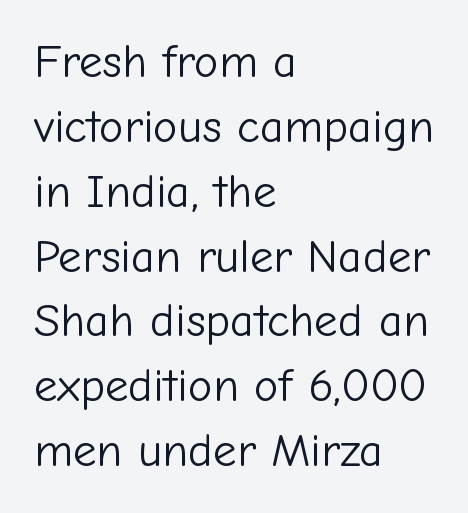
{"serif": "no", "italic": "no", "bold": "no", "weight": "light", "width": "normal", "stroke_contrast": "low", "x_height": "medium", "monospaced": "no", "underline": "no", "align": "left", "line_spacing": "normal", "line_spacing_ratio": 1.38, "letter_spacing": "normal", "letter_spacing_em": 0.0, "glyph_px": 47}
